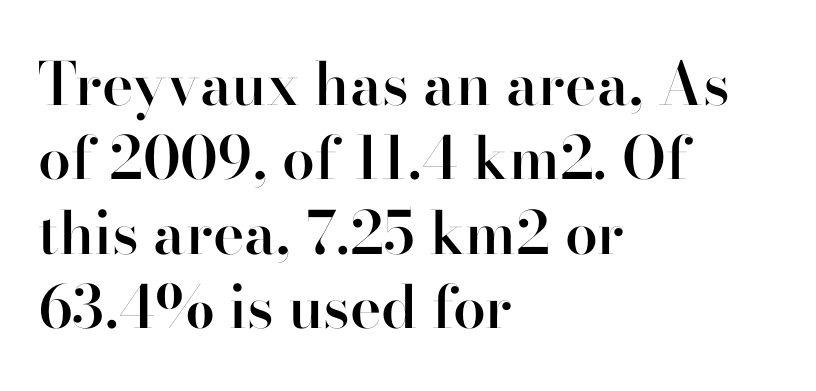
This block has exactly the height ordinary leading produces. Looks like regular typesetting: each glyph gets only the width it needs. A somewhat darkened texture: the type is semibold rather than bold. The passage shown is typeset with a sans-serif family. Quick note: not italic, upright. Alignment: flush left.
